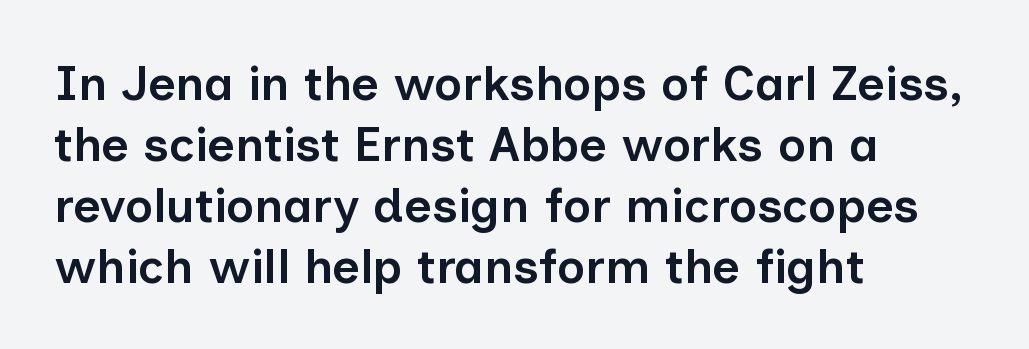
Q: Is the text bold? A: Semi-bold.
Q: Is the text italic (slanted)? A: No, it is upright.
Q: Is the typeface a serif or a sans-serif typeface? A: Sans-serif.
Q: Is the text underlined? A: No.
Q: How is the paragraph aligned? A: Left-aligned.
Q: Is the spacing between letters normal or unusually wide? A: Normal.
Q: Is the spacing between lines tight, normal or loose? A: Normal.
Q: Width (condensed, normal, or wide)? A: Normal.
Q: Stroke contrast? A: Low.
Q: x-height? A: Medium.
Q: Monospaced? A: No.
